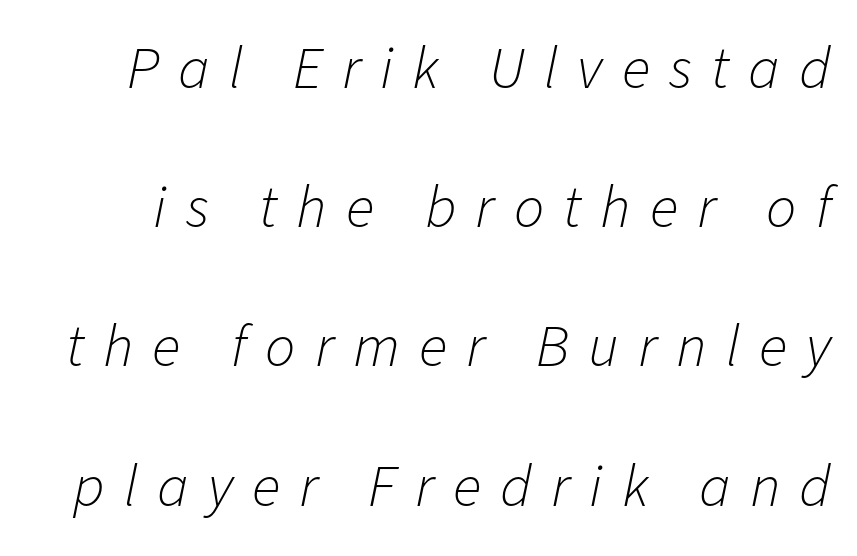
The image shows 60 px light type, italic (leaning right); set loose line spacing (2.32x), unusually wide letter spacing (+0.32 em), not underlined; low stroke contrast and a medium x-height.
